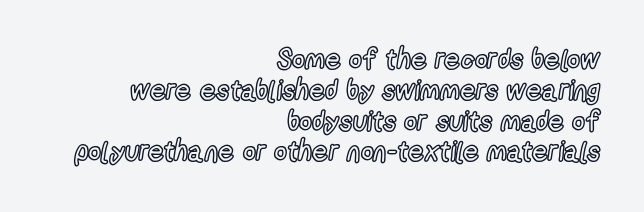
Q: Is the text italic (slanted)? A: Yes.
Q: Is the text underlined? A: No.
Q: How is the paragraph aligned? A: Right-aligned.
Q: Is the spacing between letters normal or unusually wide? A: Normal.
Q: Is the spacing between lines tight, normal or loose? A: Tight.
Q: Width (condensed, normal, or wide)? A: Condensed.
Q: x-height? A: Medium.
Q: Monospaced? A: No.
